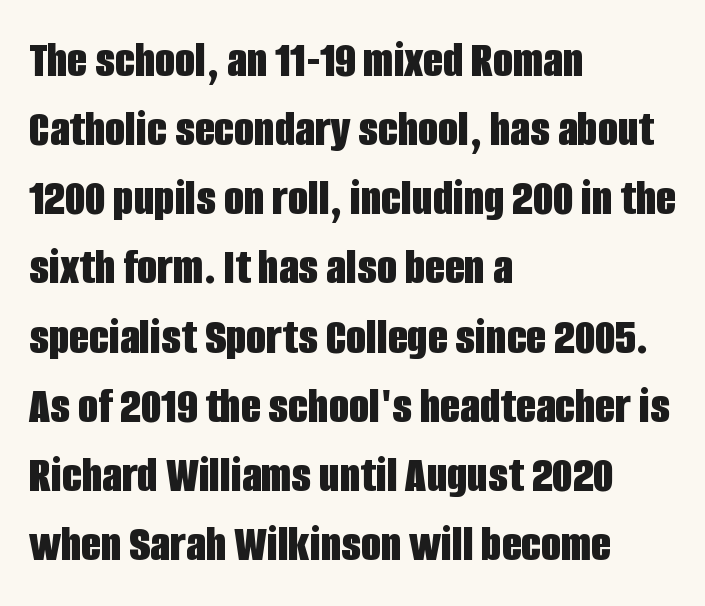
The image shows 52 px bold, condensed sans-serif type, upright; set left-aligned, normal line spacing (1.33x), normal letter spacing, not underlined; low stroke contrast and a large x-height.
